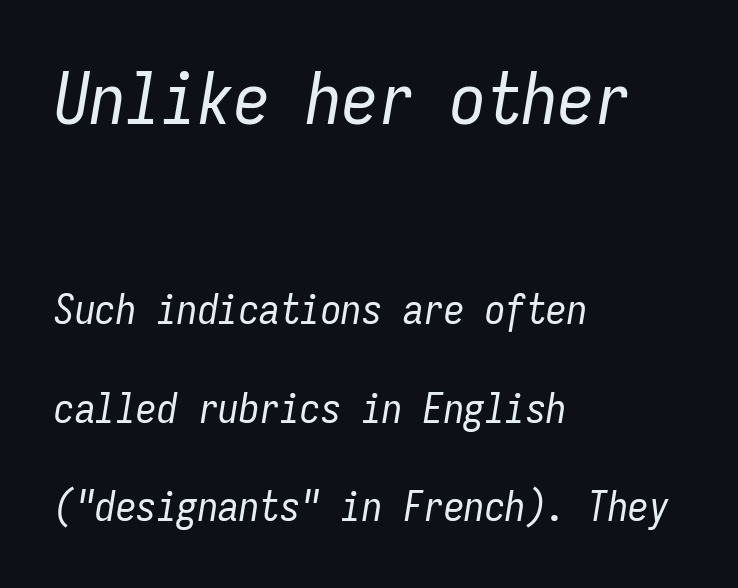
Q: Is the text bold? A: No.
Q: Is the text italic (slanted)? A: Yes, it leans right by about 9 degrees.
Q: Is the text underlined? A: No.
Q: How is the paragraph aligned? A: Left-aligned.
Q: Is the spacing between letters normal or unusually wide? A: Normal.
Q: Is the spacing between lines tight, normal or loose? A: Loose.
Q: Which block of text is set in a larger size, the first (top) or the second (bottom)? A: The first (top) one.
Q: Width (condensed, normal, or wide)? A: Condensed.
Q: Stroke contrast? A: Low.
Q: x-height? A: Medium.
Q: Monospaced? A: Yes.
